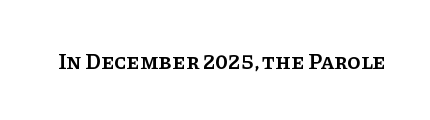
The image shows 22 px text type, upright; set normal letter spacing, not underlined.
